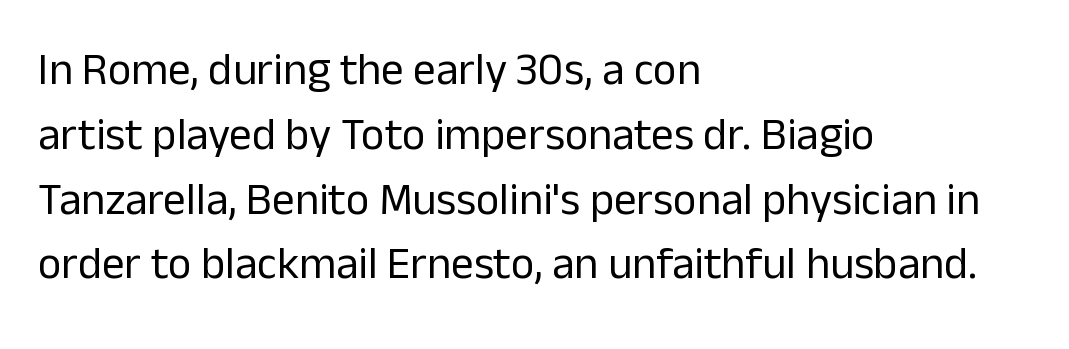
The image shows 45 px regular-weight sans-serif type, upright; set left-aligned, normal line spacing (1.44x), normal letter spacing, not underlined; low stroke contrast and a medium x-height.
